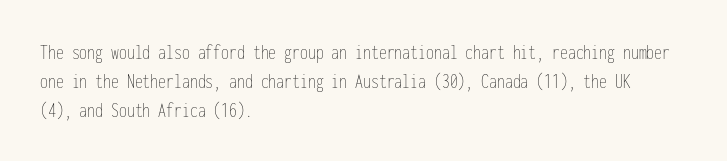
Each new line begins a customary step beneath the previous one. Stems here are at most as thick as an everyday book face. Words appear dense and cohesive because spacing is normal. Descenders hang freely into open space. The axis of the letterforms is exactly vertical.
